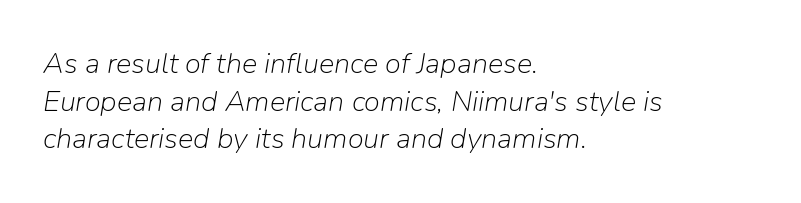
These lines are set flush left with a ragged right edge. The face used here is proportionally spaced, like ordinary book or web type. Underline: absent. A light-to-regular cut is what we see here.
